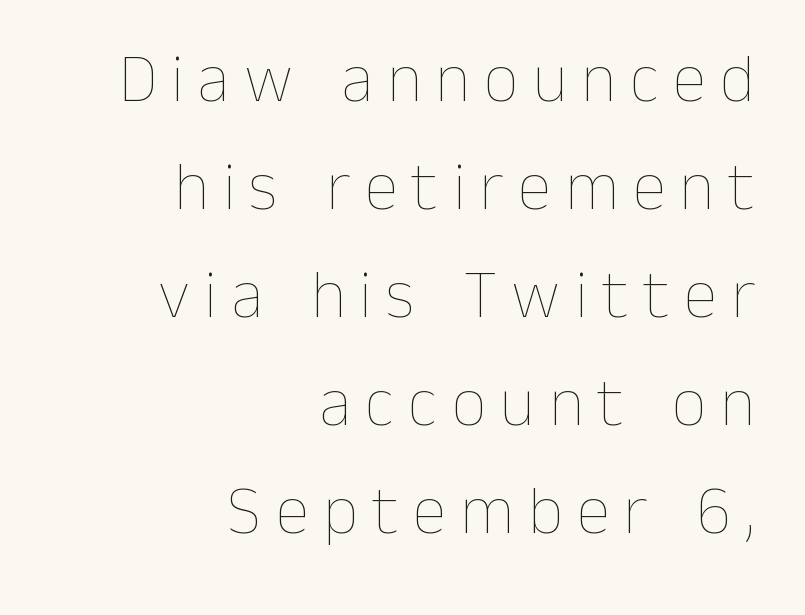
{"italic": "no", "bold": "no", "weight": "thin", "width": "normal", "stroke_contrast": "low", "x_height": "medium", "monospaced": "no", "underline": "no", "align": "right", "line_spacing": "normal", "line_spacing_ratio": 1.59, "letter_spacing": "wide", "letter_spacing_em": 0.21, "glyph_px": 68}
